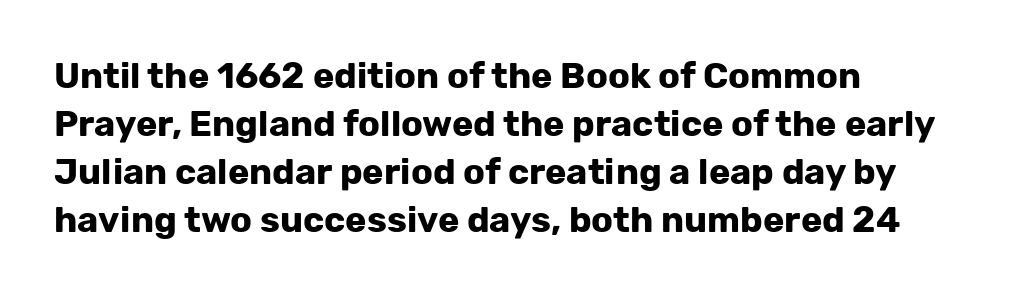
{"serif": "no", "italic": "no", "bold": "yes", "weight": "bold", "width": "normal", "stroke_contrast": "low", "x_height": "medium", "monospaced": "no", "underline": "no", "align": "left", "line_spacing": "normal", "line_spacing_ratio": 1.33, "letter_spacing": "normal", "letter_spacing_em": 0.0, "glyph_px": 36}
